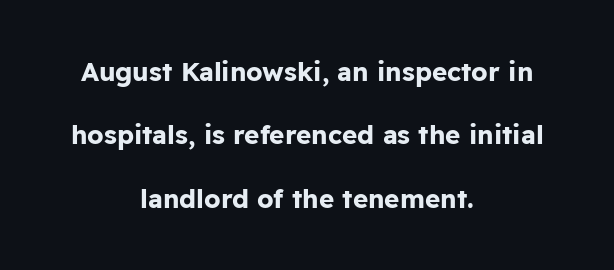
The image shows 26 px bold type, upright; set centered, loose line spacing (2.44x), normal letter spacing, not underlined.
